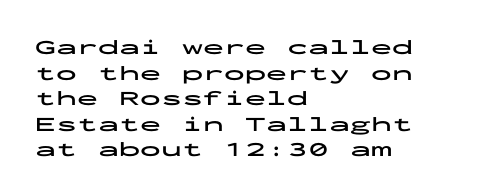
{"italic": "no", "bold": "yes", "underline": "no", "align": "left", "line_spacing_ratio": 1.22, "letter_spacing": "normal", "letter_spacing_em": 0.0, "glyph_px": 21}
